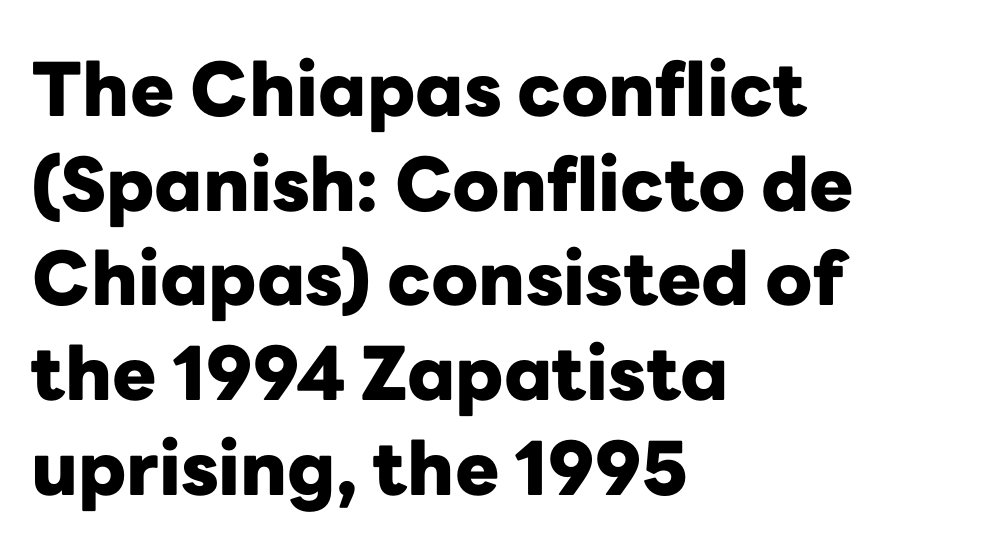
{"serif": "no", "italic": "no", "bold": "yes", "weight": "heavy", "width": "normal", "stroke_contrast": "low", "x_height": "medium", "monospaced": "no", "underline": "no", "align": "left", "line_spacing": "normal", "line_spacing_ratio": 1.28, "letter_spacing": "normal", "letter_spacing_em": 0.0, "glyph_px": 74}
